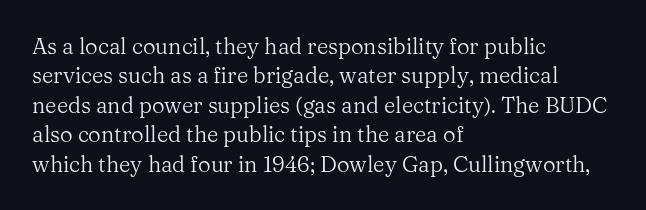
The image shows 22 px text type, upright; set left-aligned, normal line spacing (1.34x), normal letter spacing, not underlined.
